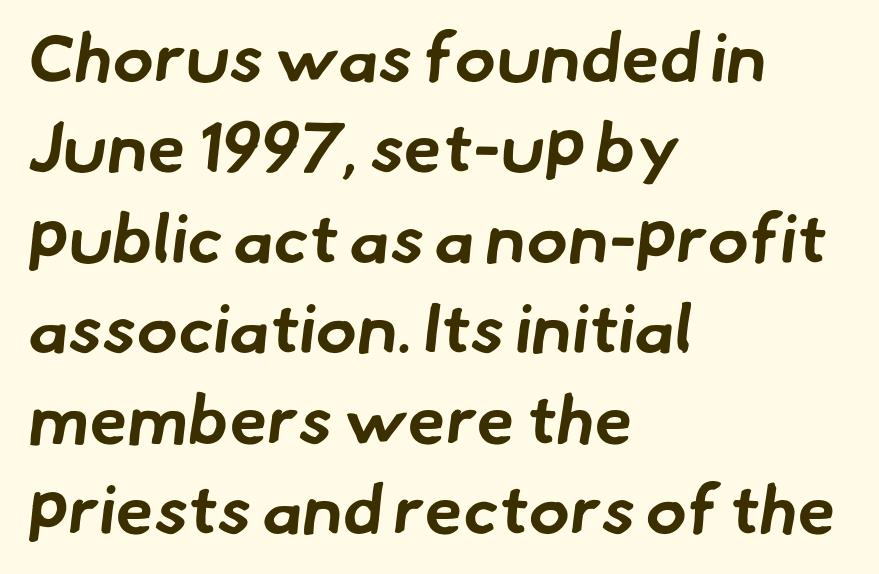
No feet cap the strokes, marking this as sans-serif type. Unmarked baselines from the first word to the last. These lines are set flush left with a ragged right edge. Proportional: the letters do not fall into vertical columns. Caption: standard tracking, unaltered.
